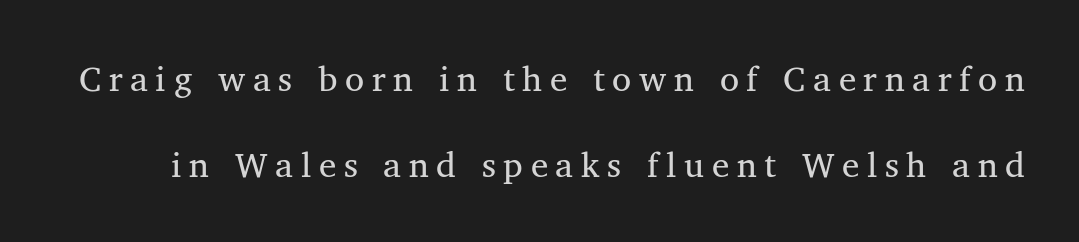
Nope, not italic — everything's standing straight. The rendering shows small feet on the letterforms — a serif design. The letters are spread apart with noticeably loose tracking. The passage shown is not underscored anywhere.
